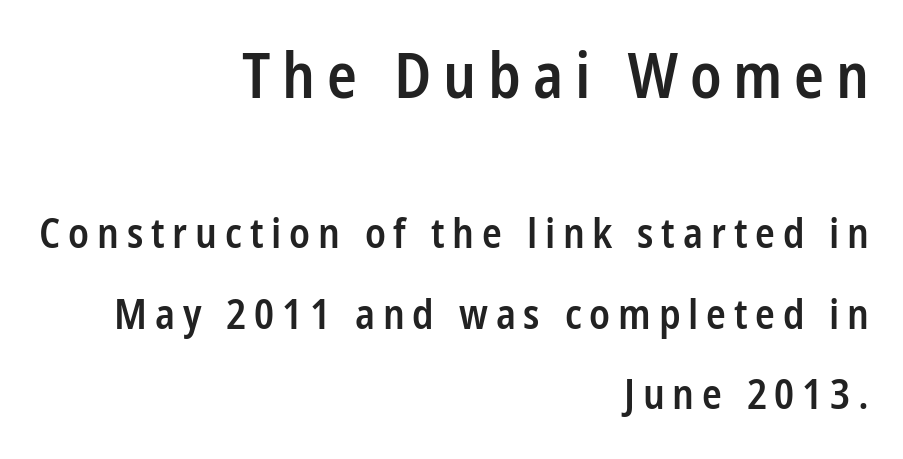
Compared with a flush-left layout, this one pins lines to the opposite, right side. Has an underline been added? It has not. The more generous point size was reserved for the upper chunk. Posture: vertical. The letters advance in unequal steps, a hallmark of proportional type. The letters carry no serifs — their stems end cleanly without finishing strokes.
